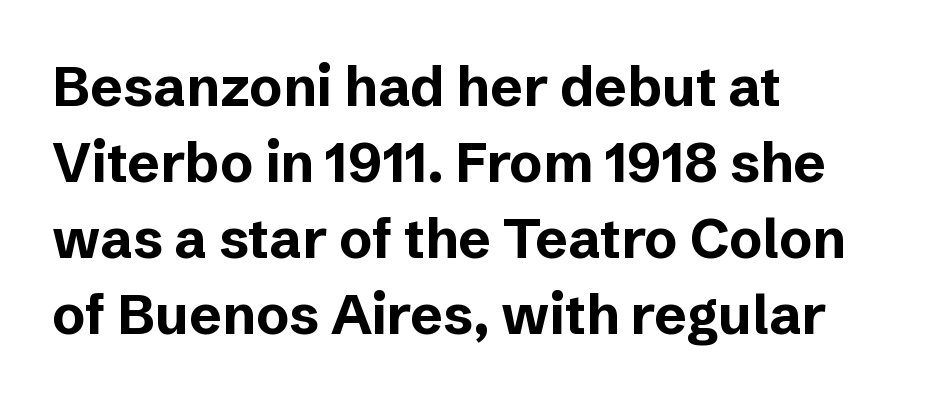
Whoever set this chose a conventional vertical rhythm. Spacing between characters is what you'd get straight out of the box. You could not count columns in this text — the font is proportionally spaced. Characters remain perfectly vertical along every line. In terms of letterform style, serifs are entirely absent. Glance below the letters and you will spot only blank space.
